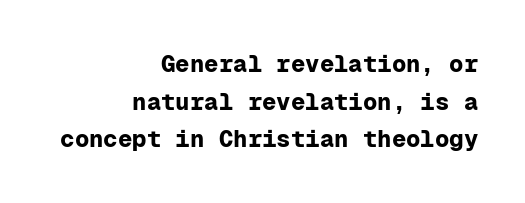
Q: Is the text bold? A: Yes.
Q: Is the text italic (slanted)? A: No, it is upright.
Q: Is the text underlined? A: No.
Q: How is the paragraph aligned? A: Right-aligned.
Q: Is the spacing between letters normal or unusually wide? A: Normal.
Q: Is the spacing between lines tight, normal or loose? A: Normal.
